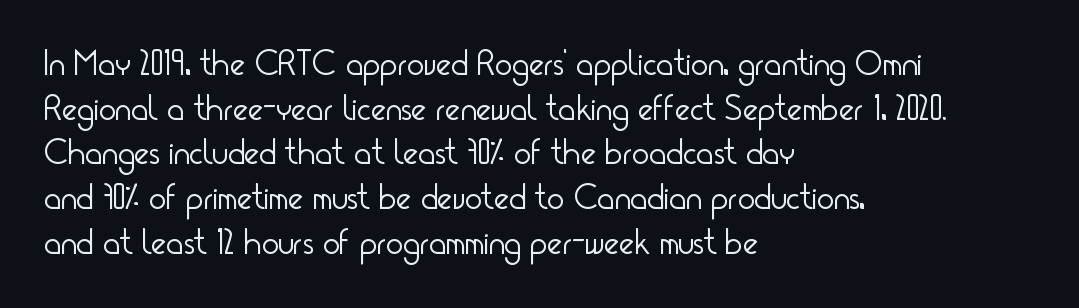
{"serif": "no", "italic": "no", "bold": "no", "weight": "light", "width": "condensed", "stroke_contrast": "low", "x_height": "small", "monospaced": "no", "underline": "no", "align": "left", "line_spacing_ratio": 1.24, "letter_spacing": "normal", "letter_spacing_em": 0.0, "glyph_px": 36}
